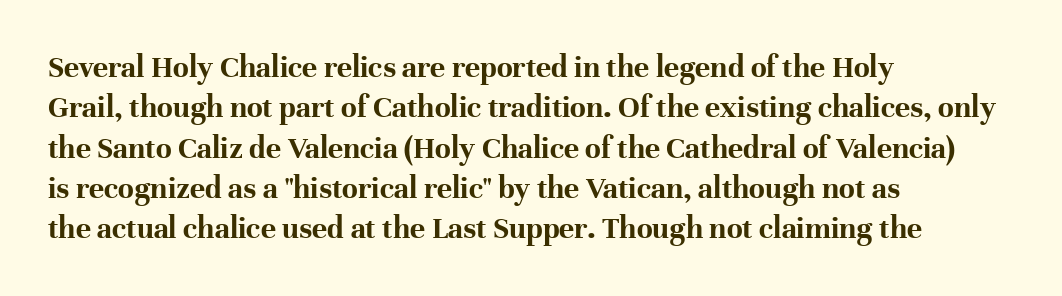
Q: Is the text bold? A: Yes.
Q: Is the text italic (slanted)? A: No, it is upright.
Q: Is the typeface a serif or a sans-serif typeface? A: Serif.
Q: Is the text underlined? A: No.
Q: How is the paragraph aligned? A: Left-aligned.
Q: Is the spacing between letters normal or unusually wide? A: Normal.
Q: Is the spacing between lines tight, normal or loose? A: Normal.
Q: Width (condensed, normal, or wide)? A: Normal.
Q: Stroke contrast? A: High.
Q: x-height? A: Medium.
Q: Monospaced? A: No.
